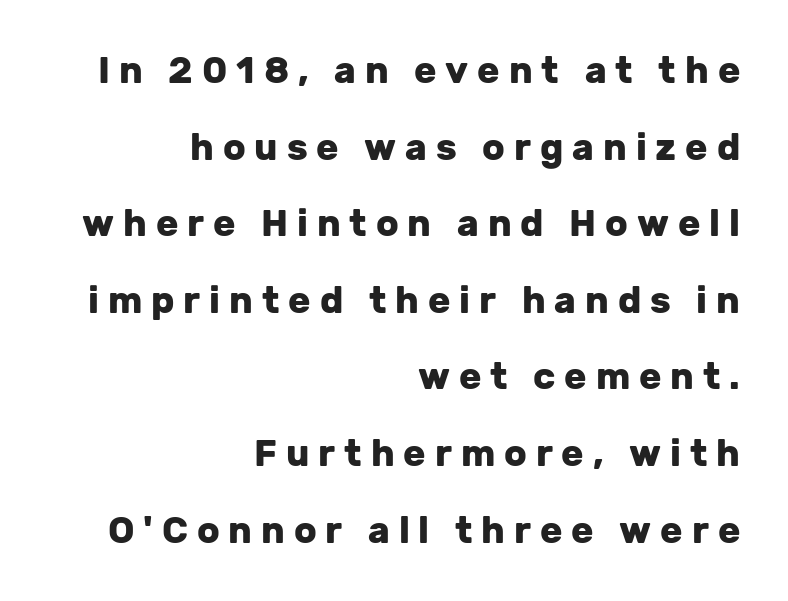
Q: Is the text bold? A: Yes.
Q: Is the text italic (slanted)? A: No, it is upright.
Q: Is the typeface a serif or a sans-serif typeface? A: Sans-serif.
Q: Is the text underlined? A: No.
Q: How is the paragraph aligned? A: Right-aligned.
Q: Is the spacing between letters normal or unusually wide? A: Unusually wide.
Q: Is the spacing between lines tight, normal or loose? A: Loose.
Q: Width (condensed, normal, or wide)? A: Normal.
Q: Stroke contrast? A: Low.
Q: x-height? A: Medium.
Q: Monospaced? A: No.
